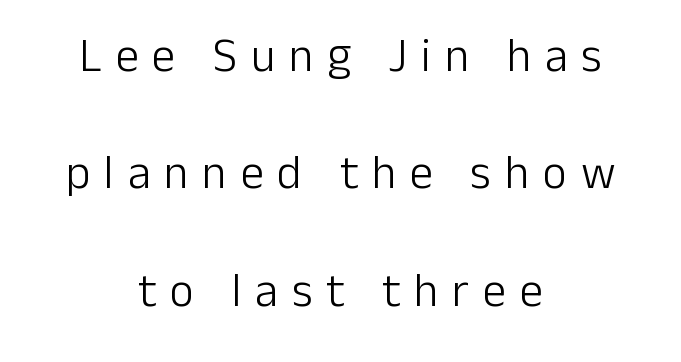
Glyph-to-glyph distance is far greater than everyday printed text. This is sans-serif lettering, the kind often seen on screens and signage. Is there much room between lines? Yes — plenty of vertical air separates them. The letters stand straight up with perfectly vertical stems.
